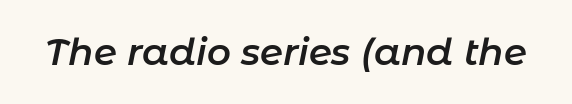
Q: Is the text bold? A: Semi-bold.
Q: Is the text italic (slanted)? A: Yes, it leans right by about 11 degrees.
Q: Is the text underlined? A: No.
Q: Is the spacing between letters normal or unusually wide? A: Normal.
Q: Width (condensed, normal, or wide)? A: Normal.
Q: Stroke contrast? A: Low.
Q: x-height? A: Medium.
Q: Monospaced? A: No.
